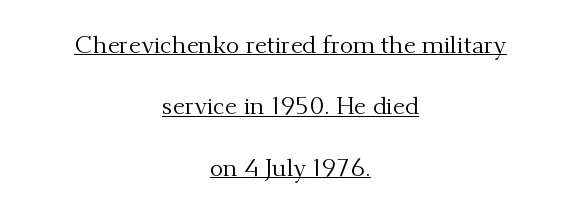
Q: Is the text bold? A: No.
Q: Is the text italic (slanted)? A: No, it is upright.
Q: Is the text underlined? A: Yes.
Q: How is the paragraph aligned? A: Centered.
Q: Is the spacing between letters normal or unusually wide? A: Normal.
Q: Is the spacing between lines tight, normal or loose? A: Loose.
